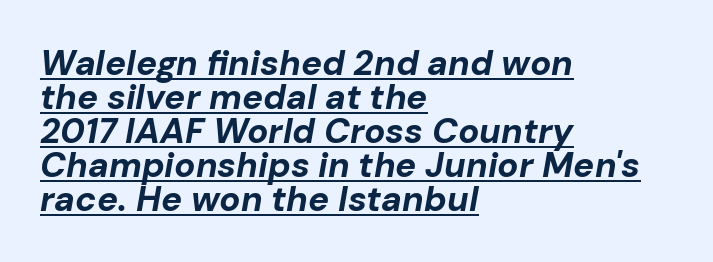
{"italic": "yes", "lean": "right", "slant_degrees": 10, "bold": "yes", "weight": "bold", "width": "normal", "stroke_contrast": "low", "x_height": "medium", "monospaced": "no", "underline": "yes", "align": "left", "line_spacing": "tight", "line_spacing_ratio": 0.97, "letter_spacing": "normal", "letter_spacing_em": 0.0, "glyph_px": 35}
